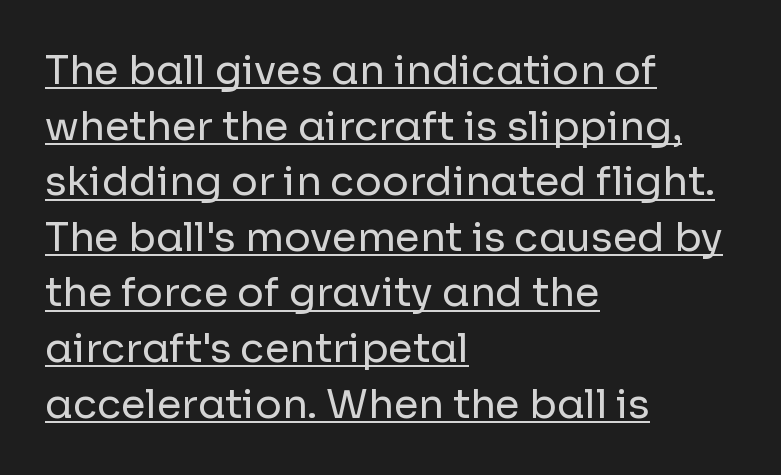
The image shows 40 px regular-weight sans-serif type, upright; set left-aligned, normal line spacing (1.39x), normal letter spacing, underlined; low stroke contrast and a medium x-height.
